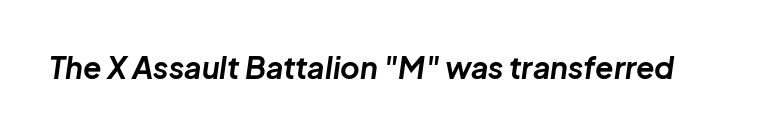
The image shows 30 px bold type, italic (leaning right); set normal letter spacing, not underlined; low stroke contrast and a medium x-height.
